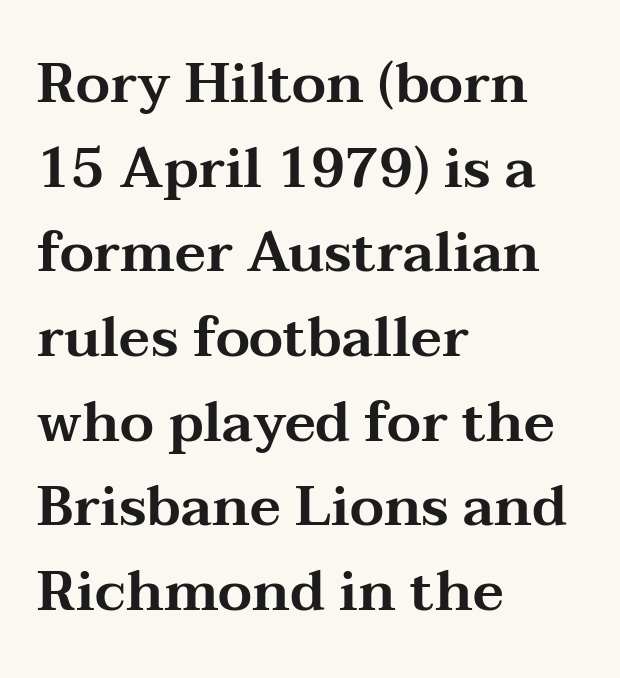
{"serif": "yes", "italic": "no", "width": "wide", "stroke_contrast": "medium", "x_height": "medium", "monospaced": "no", "underline": "no", "align": "left", "line_spacing": "normal", "line_spacing_ratio": 1.54, "letter_spacing": "normal", "letter_spacing_em": 0.0, "glyph_px": 55}
